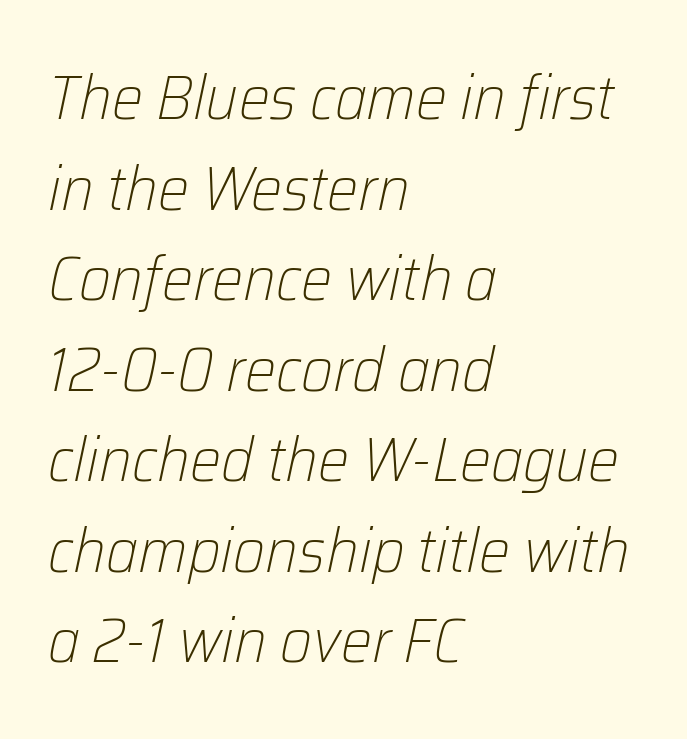
Q: Is the text bold? A: No.
Q: Is the text italic (slanted)? A: Yes, it leans right by about 12 degrees.
Q: Is the text underlined? A: No.
Q: How is the paragraph aligned? A: Left-aligned.
Q: Is the spacing between letters normal or unusually wide? A: Normal.
Q: Is the spacing between lines tight, normal or loose? A: Normal.
Q: Width (condensed, normal, or wide)? A: Normal.
Q: Stroke contrast? A: Low.
Q: x-height? A: Medium.
Q: Monospaced? A: No.
